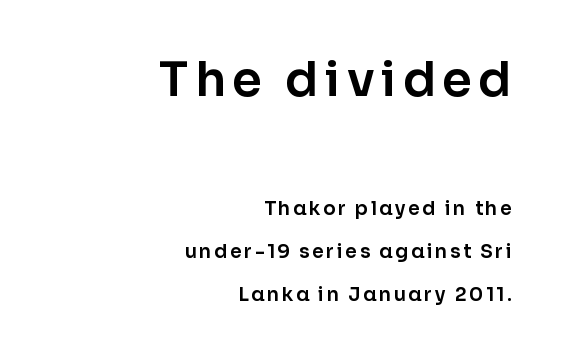
{"serif": "no", "italic": "no", "width": "normal", "stroke_contrast": "low", "x_height": "medium", "monospaced": "no", "underline": "no", "align": "right", "line_spacing": "loose", "line_spacing_ratio": 2.26, "larger_block": "first", "size_ratio": 2.53, "glyph_px": 48}
